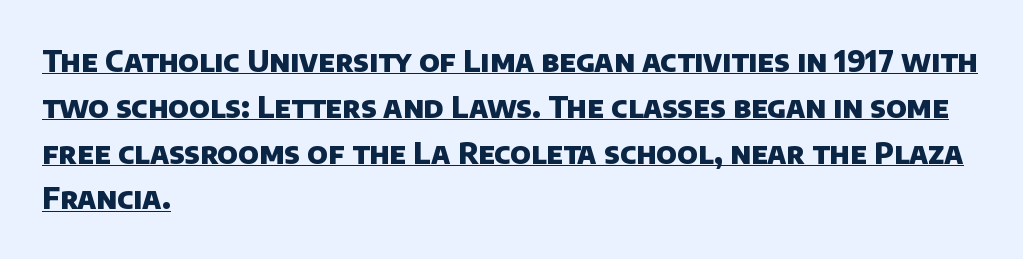
{"serif": "no", "bold": "yes", "weight": "heavy", "width": "normal", "stroke_contrast": "low", "x_height": "large", "monospaced": "no", "underline": "yes", "align": "left", "line_spacing": "normal", "line_spacing_ratio": 1.58, "letter_spacing": "normal", "letter_spacing_em": 0.0, "glyph_px": 29}
